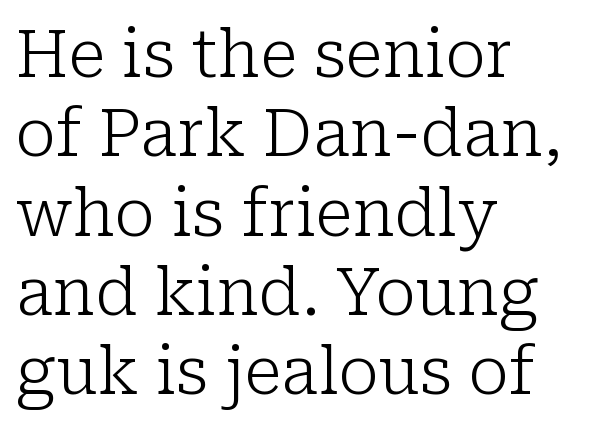
Q: Is the text bold? A: No.
Q: Is the text italic (slanted)? A: No, it is upright.
Q: Is the typeface a serif or a sans-serif typeface? A: Serif.
Q: Is the text underlined? A: No.
Q: How is the paragraph aligned? A: Left-aligned.
Q: Is the spacing between letters normal or unusually wide? A: Normal.
Q: Width (condensed, normal, or wide)? A: Normal.
Q: Stroke contrast? A: Low.
Q: x-height? A: Medium.
Q: Monospaced? A: No.
